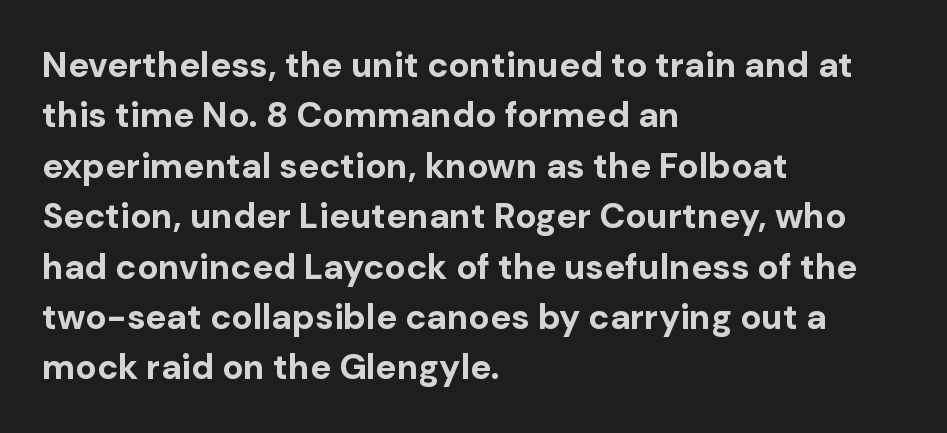
The image shows 35 px bold sans-serif type, upright; set left-aligned, normal line spacing (1.44x), normal letter spacing, not underlined; low stroke contrast and a medium x-height.
